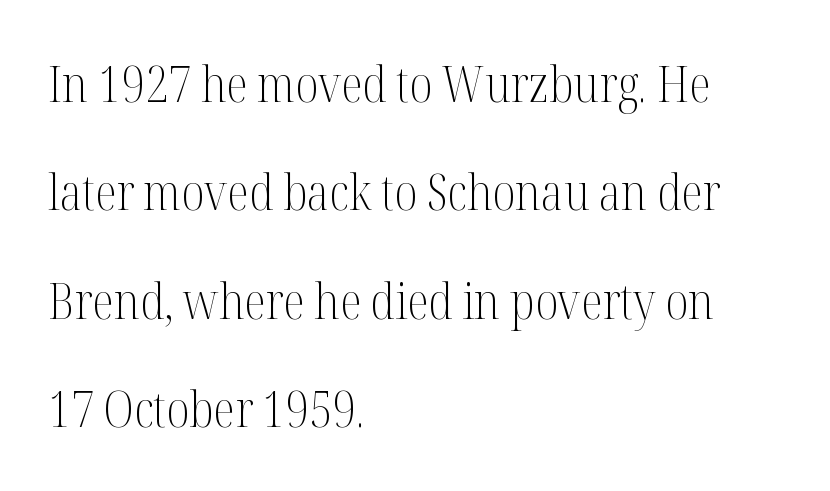
Q: Is the text bold? A: No.
Q: Is the text italic (slanted)? A: No, it is upright.
Q: Is the typeface a serif or a sans-serif typeface? A: Serif.
Q: Is the text underlined? A: No.
Q: How is the paragraph aligned? A: Left-aligned.
Q: Is the spacing between letters normal or unusually wide? A: Normal.
Q: Is the spacing between lines tight, normal or loose? A: Loose.
Q: Width (condensed, normal, or wide)? A: Condensed.
Q: Stroke contrast? A: Medium.
Q: x-height? A: Medium.
Q: Monospaced? A: No.
